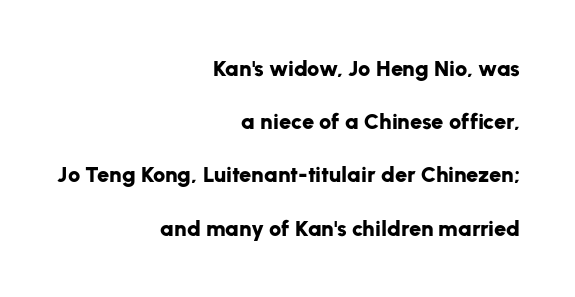
The image shows 22 px bold type, upright; set right-aligned, loose line spacing (2.42x), normal letter spacing, not underlined.
